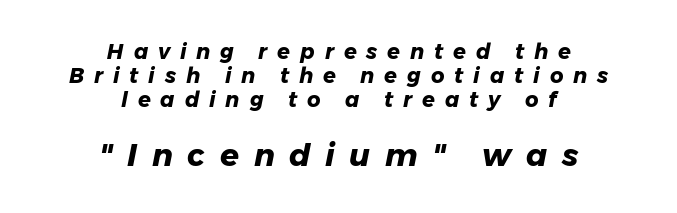
Horizontal bands of white between lines are thin slivers. Character size in the trailing block exceeds that of the leading block. Pretty heavy lettering here — definitely bold. This sample uses an oblique cut, with every glyph tilted off the vertical. Does extra space separate the letters? Yes, quite a lot of it. Proportional: the letters do not fall into vertical columns.
